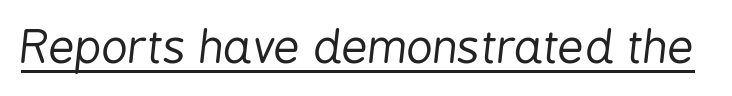
The image shows 46 px regular-weight, condensed type, italic (leaning right); set normal letter spacing, underlined; low stroke contrast and a medium x-height.
